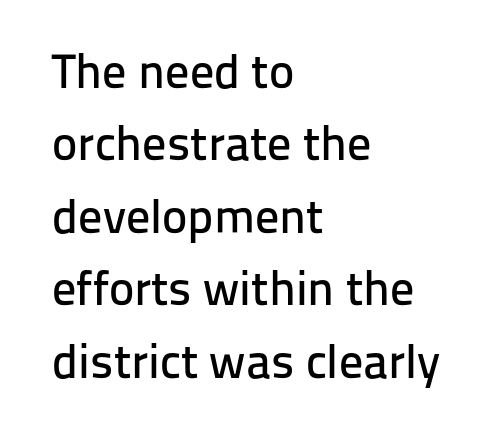
The image shows 48 px sans-serif type, upright; set left-aligned, normal line spacing (1.51x), normal letter spacing, not underlined; low stroke contrast and a medium x-height.
